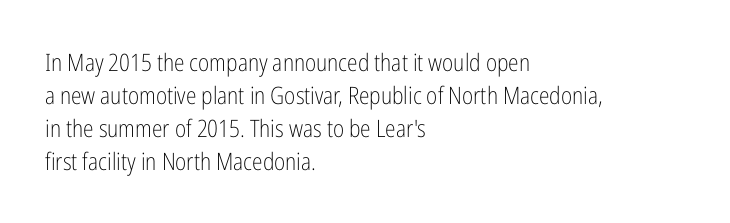
These lines stack with their left ends in a neat column. Letters rest on an invisible, unmarked baseline. The lines sit at an ordinary, default distance from one another. The type sits square on the baseline with zero lean. No letter is thick-stroked: the sample isn't bold. Default kerning and tracking; the words read as compact shapes.
